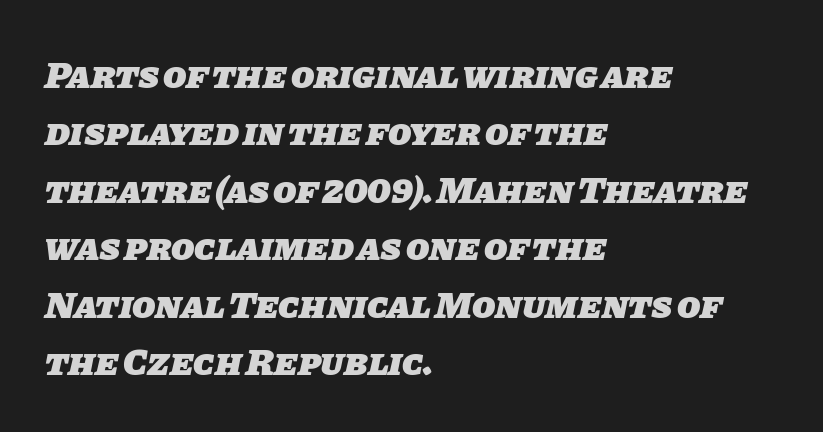
The image shows 38 px heavy type; set left-aligned, normal line spacing (1.51x), normal letter spacing, not underlined; low stroke contrast and a large x-height.
